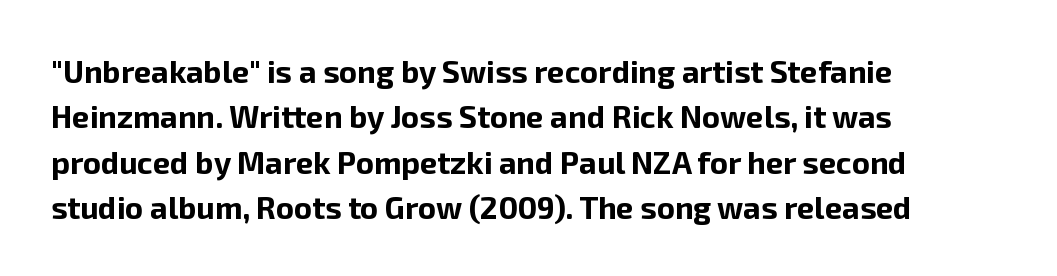
{"serif": "no", "italic": "no", "bold": "yes", "weight": "bold", "width": "normal", "stroke_contrast": "low", "x_height": "medium", "monospaced": "no", "underline": "no", "align": "left", "line_spacing": "normal", "line_spacing_ratio": 1.46, "letter_spacing": "normal", "letter_spacing_em": 0.0, "glyph_px": 31}
